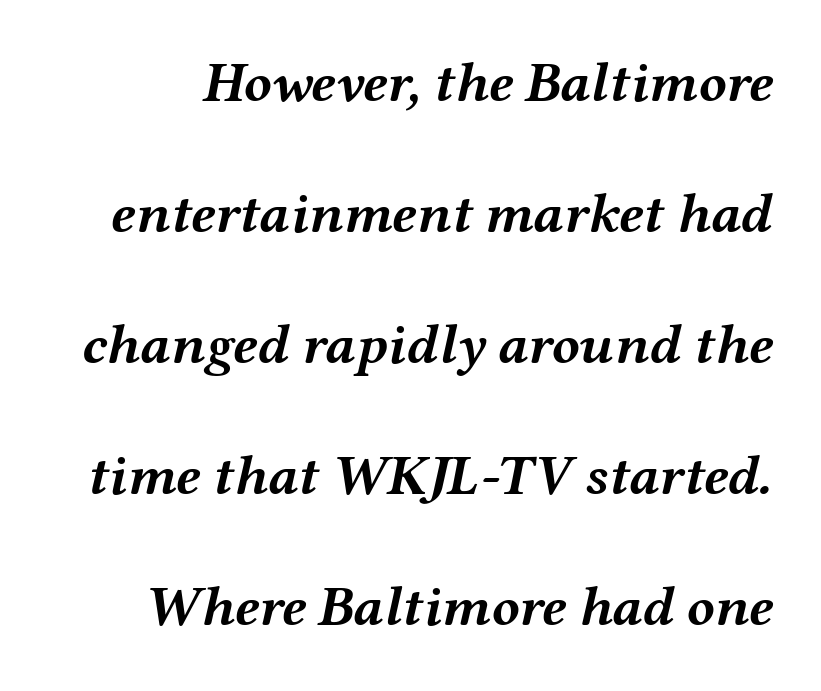
{"italic": "yes", "lean": "right", "slant_degrees": 12, "bold": "yes", "weight": "semibold", "width": "wide", "stroke_contrast": "medium", "x_height": "medium", "monospaced": "no", "underline": "no", "line_spacing": "loose", "line_spacing_ratio": 2.3, "letter_spacing": "normal", "letter_spacing_em": 0.0, "glyph_px": 57}
